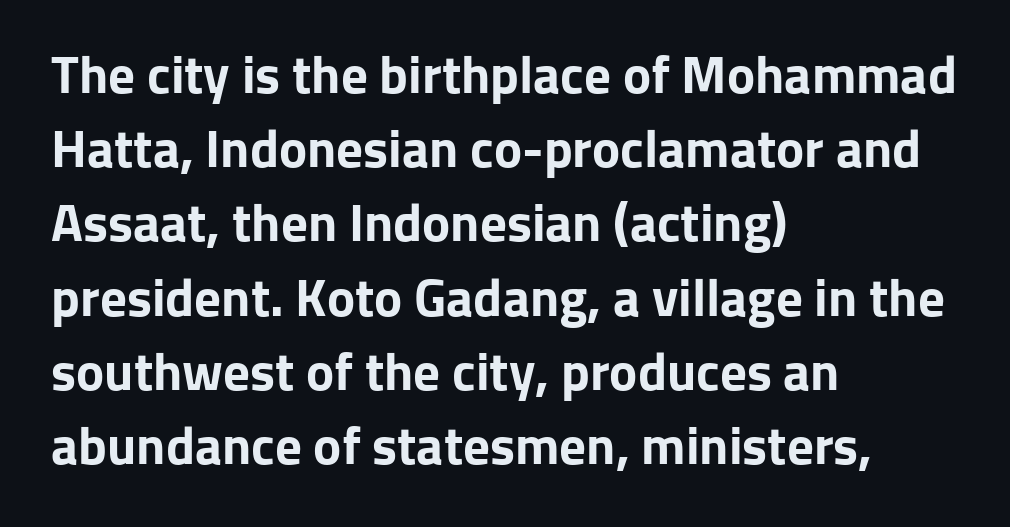
Q: Is the text bold? A: Yes.
Q: Is the text italic (slanted)? A: No, it is upright.
Q: Is the typeface a serif or a sans-serif typeface? A: Sans-serif.
Q: Is the text underlined? A: No.
Q: How is the paragraph aligned? A: Left-aligned.
Q: Is the spacing between letters normal or unusually wide? A: Normal.
Q: Is the spacing between lines tight, normal or loose? A: Normal.
Q: Width (condensed, normal, or wide)? A: Normal.
Q: Stroke contrast? A: Low.
Q: x-height? A: Medium.
Q: Monospaced? A: No.
